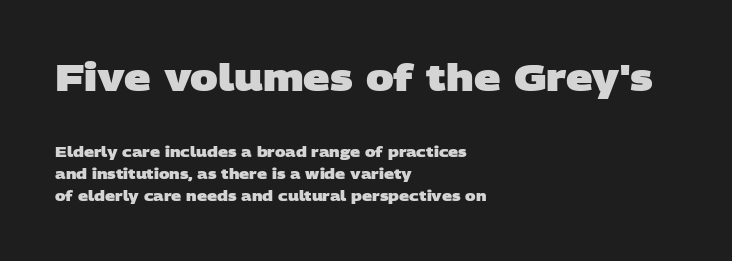
{"serif": "no", "bold": "yes", "weight": "heavy", "width": "wide", "stroke_contrast": "low", "x_height": "large", "monospaced": "no", "underline": "no", "align": "left", "line_spacing": "normal", "line_spacing_ratio": 1.58, "letter_spacing": "normal", "letter_spacing_em": 0.0, "larger_block": "first", "size_ratio": 2.64, "glyph_px": 37}
